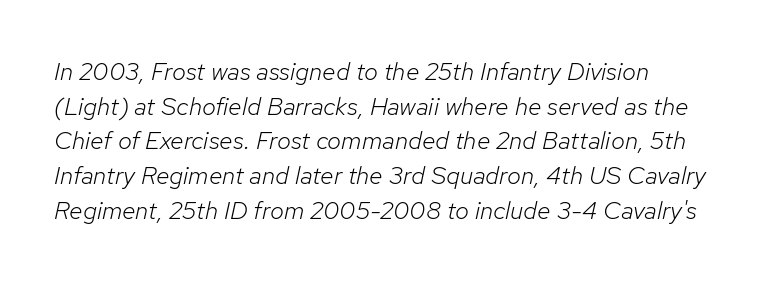
{"italic": "yes", "lean": "right", "slant_degrees": 12, "bold": "no", "underline": "no", "align": "left", "line_spacing": "normal", "line_spacing_ratio": 1.39, "letter_spacing": "normal", "letter_spacing_em": 0.0, "glyph_px": 25}
